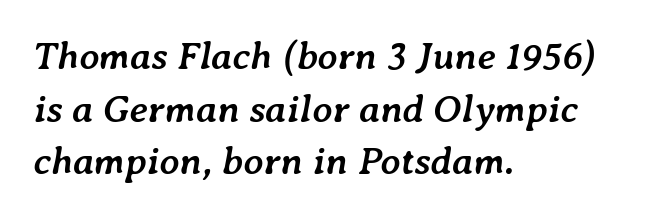
{"italic": "yes", "lean": "right", "slant_degrees": 7, "bold": "yes", "weight": "semibold", "width": "normal", "stroke_contrast": "low", "x_height": "medium", "monospaced": "no", "underline": "no", "align": "left", "line_spacing": "normal", "line_spacing_ratio": 1.35, "letter_spacing": "normal", "letter_spacing_em": 0.0, "glyph_px": 39}
